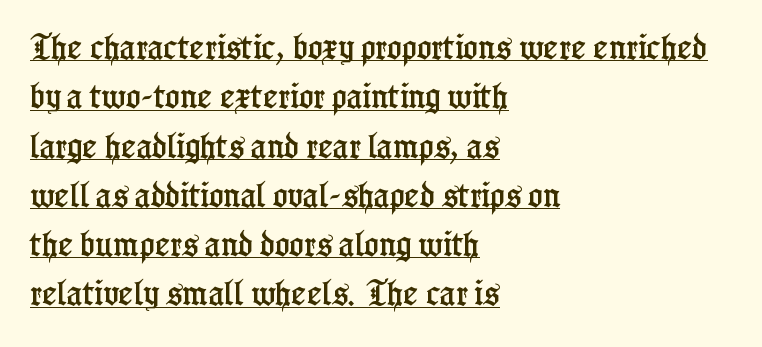
The image shows 28 px condensed serif type, upright; set left-aligned, line spacing 1.76x, normal letter spacing, underlined; low stroke contrast and a medium x-height.
